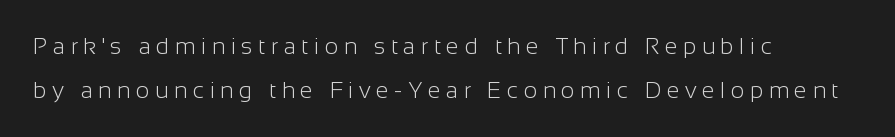
Q: Is the text bold? A: No.
Q: Is the text italic (slanted)? A: No, it is upright.
Q: Is the text underlined? A: No.
Q: How is the paragraph aligned? A: Left-aligned.
Q: Is the spacing between letters normal or unusually wide? A: Unusually wide.
Q: Is the spacing between lines tight, normal or loose? A: Loose.
